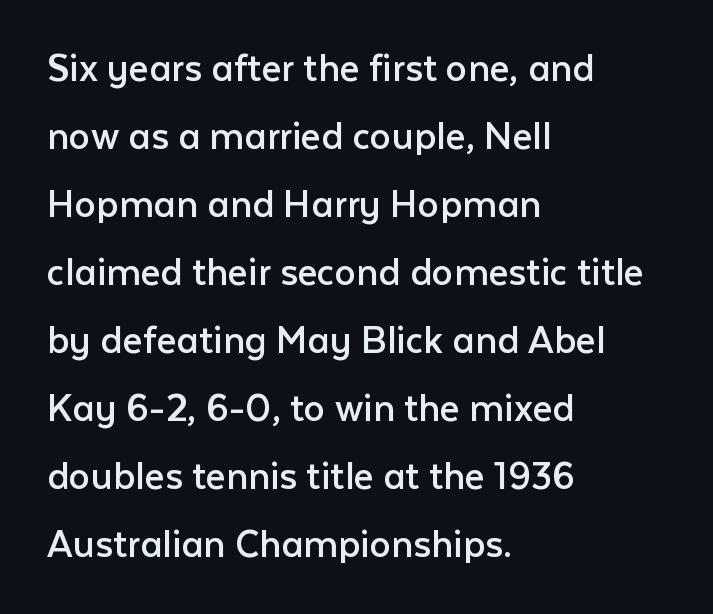
The paragraph has a hard left edge and a soft right edge. The strokes carry an ordinary text weight at most. Decoration check: the copy has no underline. The rendering uses natural spacing where letterforms have individual widths.
